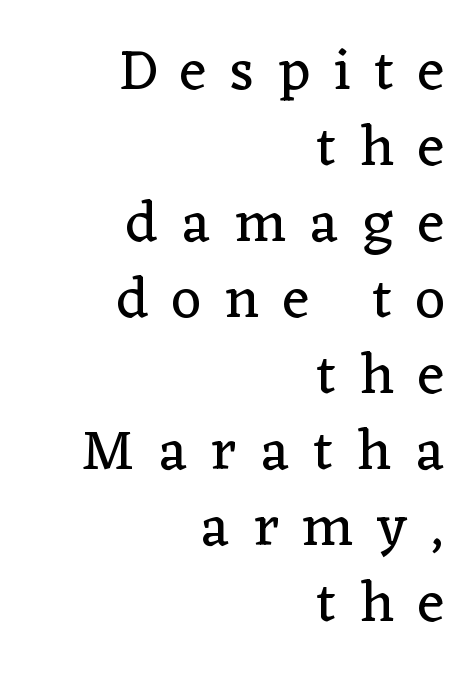
The image shows 58 px regular-weight serif type, upright; set right-aligned, normal line spacing (1.31x), unusually wide letter spacing (+0.41 em), not underlined; low stroke contrast and a medium x-height.
